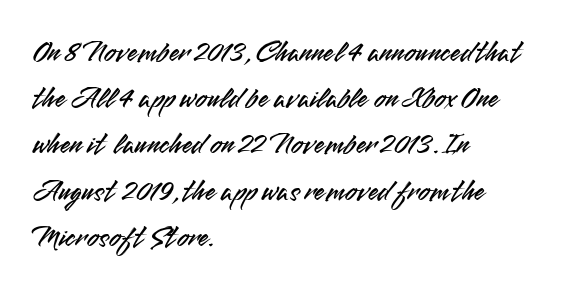
The image shows 30 px sans-serif type; set left-aligned, normal line spacing (1.54x), normal letter spacing, not underlined; medium stroke contrast and a small x-height.
